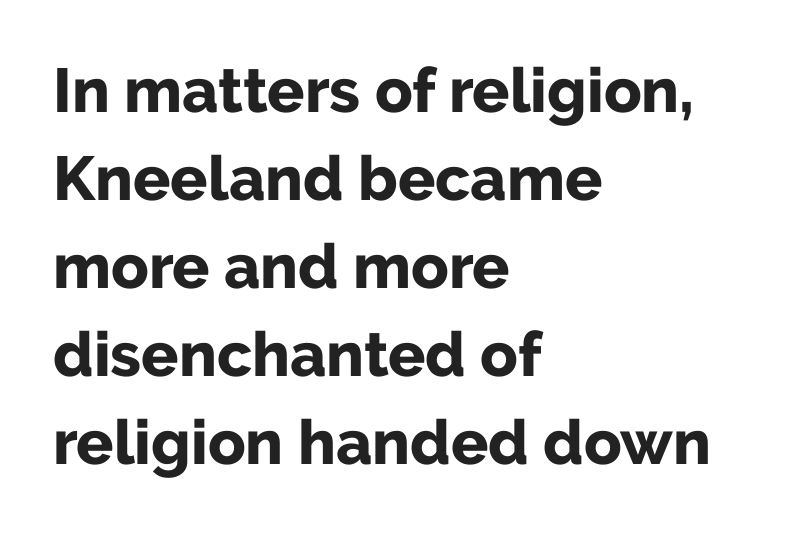
The image shows 62 px bold sans-serif type, upright; set left-aligned, normal line spacing (1.42x), normal letter spacing, not underlined; low stroke contrast and a medium x-height.
